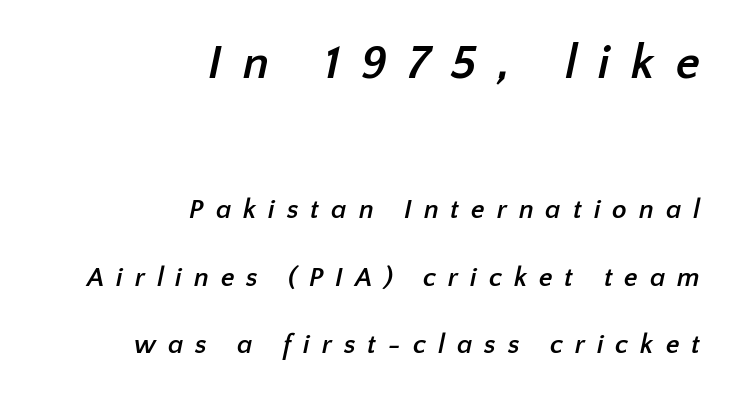
Q: Is the text bold? A: Yes.
Q: Is the typeface a serif or a sans-serif typeface? A: Sans-serif.
Q: Is the text underlined? A: No.
Q: How is the paragraph aligned? A: Right-aligned.
Q: Is the spacing between letters normal or unusually wide? A: Unusually wide.
Q: Is the spacing between lines tight, normal or loose? A: Loose.
Q: Which block of text is set in a larger size, the first (top) or the second (bottom)? A: The first (top) one.
Q: Width (condensed, normal, or wide)? A: Normal.
Q: Stroke contrast? A: Low.
Q: x-height? A: Medium.
Q: Monospaced? A: No.
